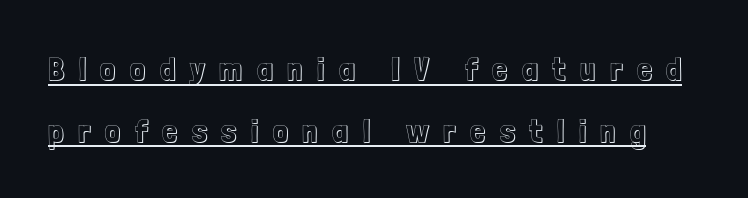
Q: Is the text italic (slanted)? A: No, it is upright.
Q: Is the text underlined? A: Yes.
Q: Is the spacing between letters normal or unusually wide? A: Unusually wide.
Q: Width (condensed, normal, or wide)? A: Condensed.
Q: x-height? A: Medium.
Q: Monospaced? A: No.
